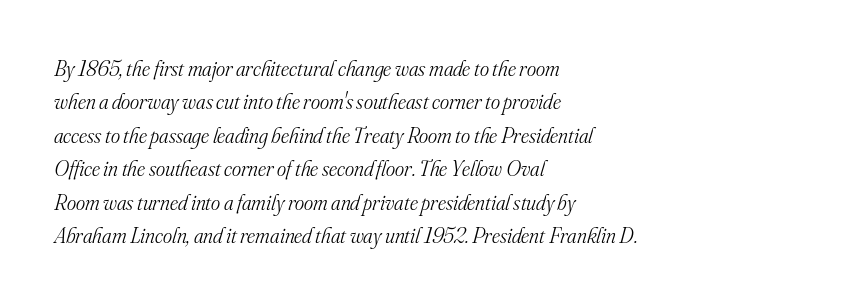
The image shows 22 px text type, italic (leaning right); set left-aligned, normal line spacing (1.52x), normal letter spacing, not underlined.
